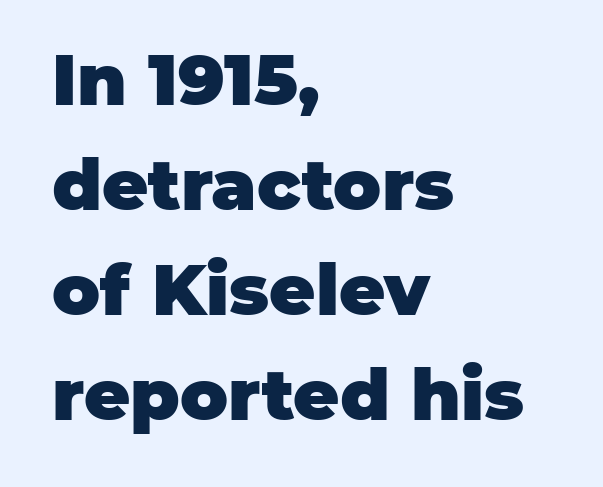
You'd pick this weight for a headline — it's a proper bold. You could not count columns in this text — the font is proportionally spaced. Nope, no serifs anywhere on these letters. Posture: straight, roman, zero tilt. The passage shown is not underscored anywhere.
